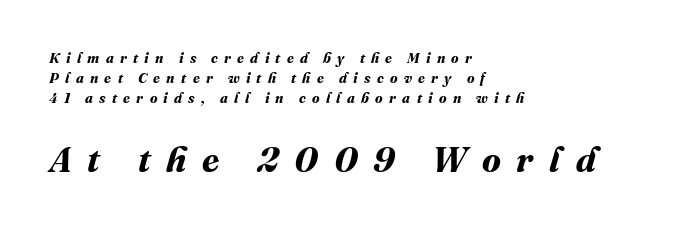
Q: Is the text bold? A: Yes.
Q: Is the text underlined? A: No.
Q: How is the paragraph aligned? A: Left-aligned.
Q: Is the spacing between letters normal or unusually wide? A: Unusually wide.
Q: Is the spacing between lines tight, normal or loose? A: Normal.
Q: Which block of text is set in a larger size, the first (top) or the second (bottom)? A: The second (bottom) one.
Q: Width (condensed, normal, or wide)? A: Normal.
Q: Stroke contrast? A: Medium.
Q: x-height? A: Medium.
Q: Monospaced? A: No.
